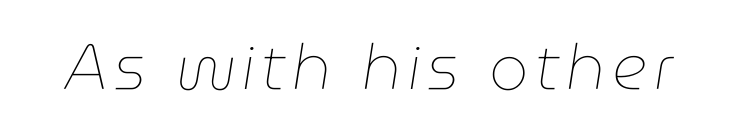
{"italic": "yes", "lean": "right", "slant_degrees": 9, "bold": "no", "weight": "thin", "width": "normal", "stroke_contrast": "low", "x_height": "medium", "monospaced": "no", "underline": "no", "glyph_px": 62}
